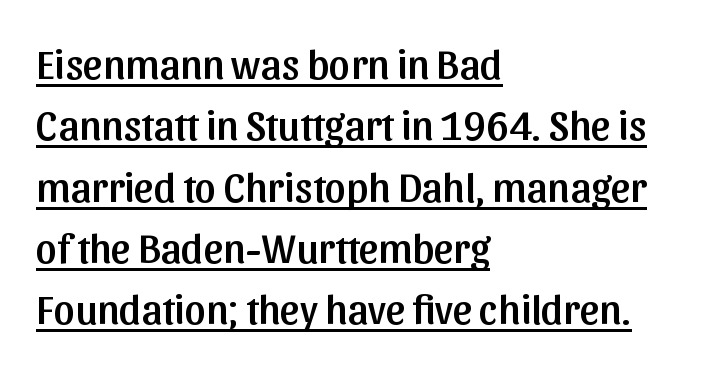
{"serif": "no", "italic": "no", "width": "normal", "stroke_contrast": "low", "x_height": "medium", "monospaced": "no", "underline": "yes", "align": "left", "line_spacing": "normal", "line_spacing_ratio": 1.46, "letter_spacing": "normal", "letter_spacing_em": 0.0, "glyph_px": 42}
